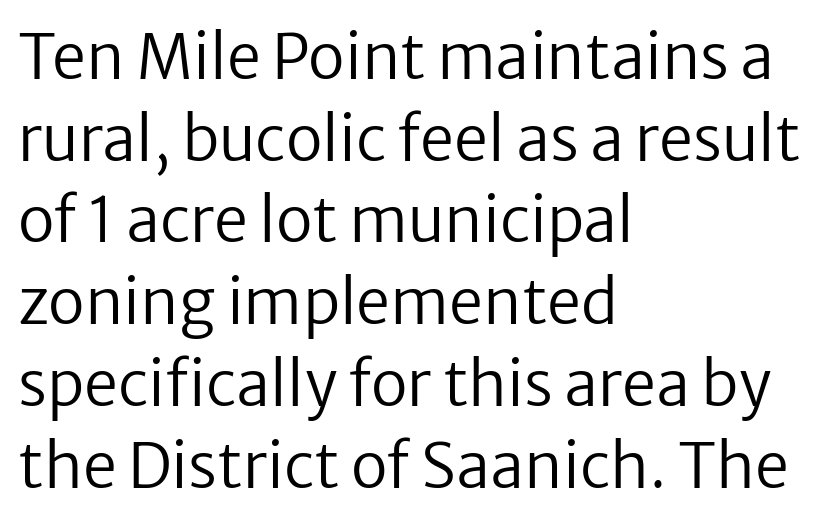
The image shows 61 px regular-weight sans-serif type, upright; set left-aligned, normal line spacing (1.34x), normal letter spacing, not underlined; low stroke contrast and a medium x-height.
